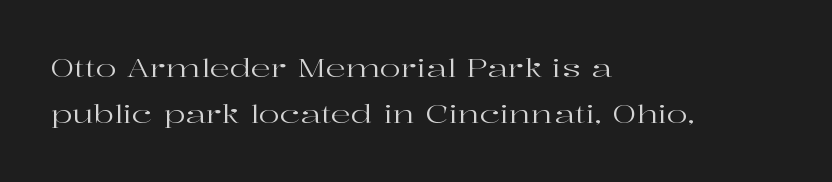
The image shows 25 px text type, upright; set left-aligned, line spacing 1.85x, normal letter spacing, not underlined.
